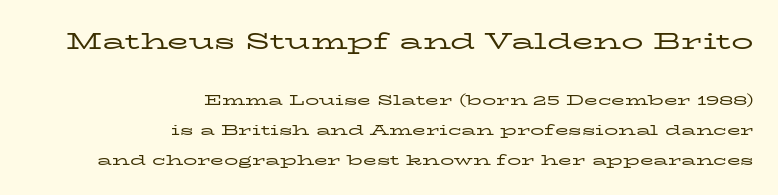
{"italic": "no", "bold": "no", "underline": "no", "align": "right", "line_spacing": "loose", "line_spacing_ratio": 2.14, "letter_spacing": "normal", "letter_spacing_em": 0.0, "larger_block": "first", "size_ratio": 1.57, "glyph_px": 22}
